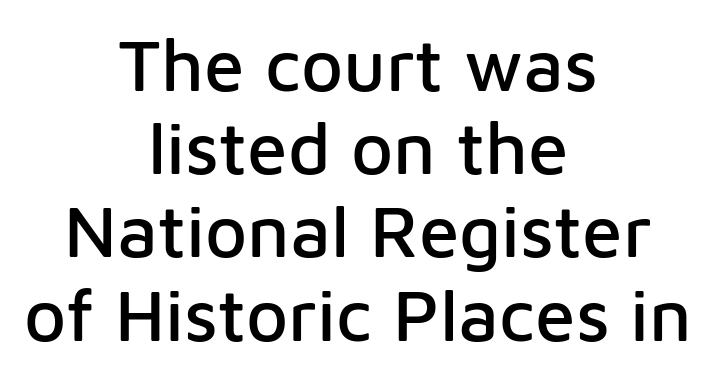
The image shows 73 px sans-serif type, upright; set centered, tight line spacing (1.14x), normal letter spacing, not underlined; low stroke contrast and a medium x-height.
